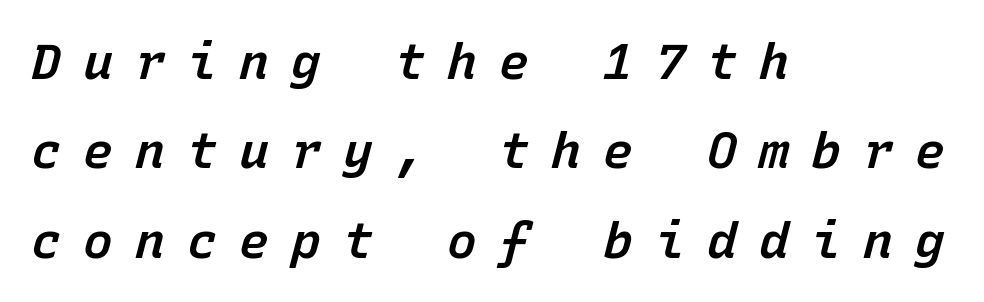
{"italic": "yes", "lean": "right", "slant_degrees": 15, "bold": "semi", "weight": "semibold", "width": "normal", "stroke_contrast": "low", "x_height": "medium", "monospaced": "yes", "underline": "no", "align": "left", "line_spacing_ratio": 1.79, "letter_spacing": "wide", "letter_spacing_em": 0.44, "glyph_px": 50}
